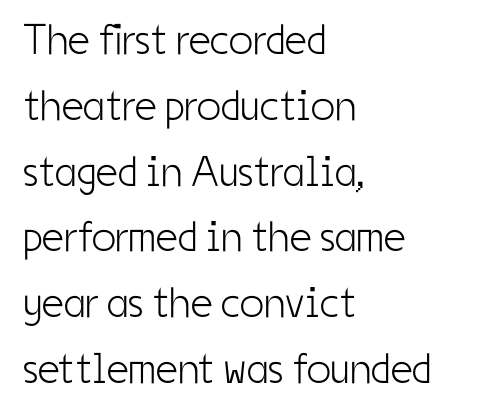
The image shows 43 px light, condensed sans-serif type, upright; set left-aligned, normal line spacing (1.53x), normal letter spacing, not underlined; low stroke contrast and a medium x-height.
